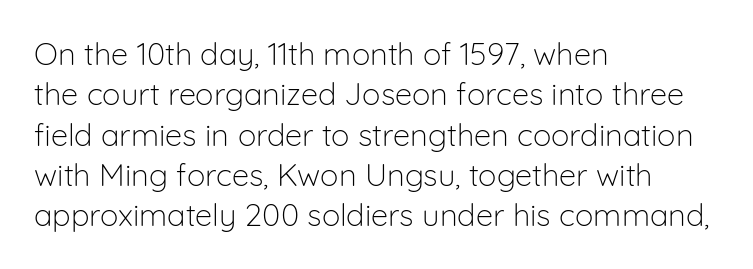
Here the designer chose a conventional face with non-uniform glyph widths. Notice how the stems are strictly vertical — no italics here. Heaviness? Minimal to ordinary, like unemphasized prose. Typeset ragged right — the left edge is the straight one. Note: no serifs on the glyphs.
